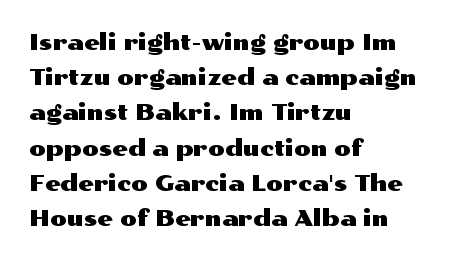
{"italic": "no", "underline": "no", "align": "left", "line_spacing": "normal", "line_spacing_ratio": 1.6, "letter_spacing": "normal", "letter_spacing_em": 0.0, "glyph_px": 22}
